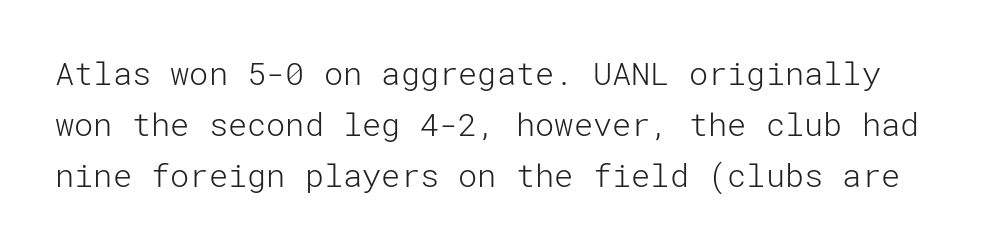
{"serif": "no", "italic": "no", "bold": "no", "weight": "light", "width": "normal", "stroke_contrast": "low", "x_height": "medium", "underline": "no", "line_spacing": "normal", "line_spacing_ratio": 1.6, "letter_spacing": "normal", "letter_spacing_em": 0.0, "glyph_px": 32}
